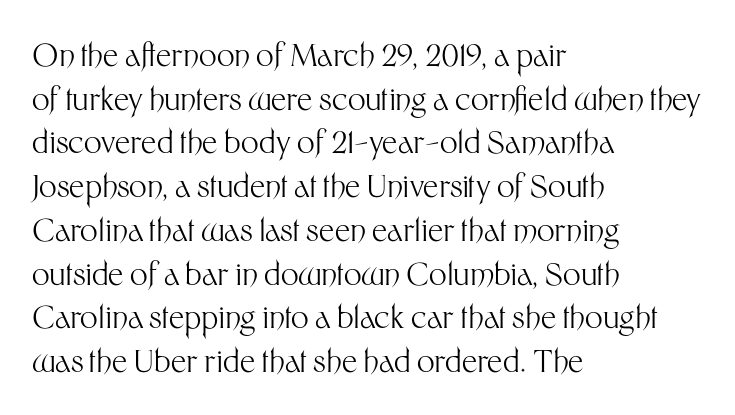
Character widths vary here, with narrow letters taking less room than wide ones. Italic? Not at all — the glyphs are vertical. Leftover space on each line is placed entirely after the last word. Reading down the column, the eye jumps a familiar distance to each next line. Stroke terminals: plain, sans-serif. Weight: regular or lighter.
